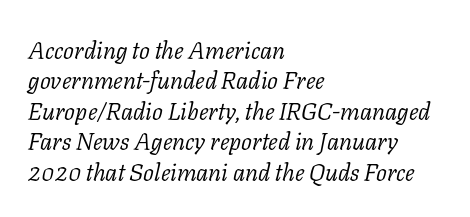
Q: Is the text bold? A: No.
Q: Is the text italic (slanted)? A: Yes, it leans right by about 11 degrees.
Q: Is the text underlined? A: No.
Q: How is the paragraph aligned? A: Left-aligned.
Q: Is the spacing between letters normal or unusually wide? A: Normal.
Q: Is the spacing between lines tight, normal or loose? A: Normal.
